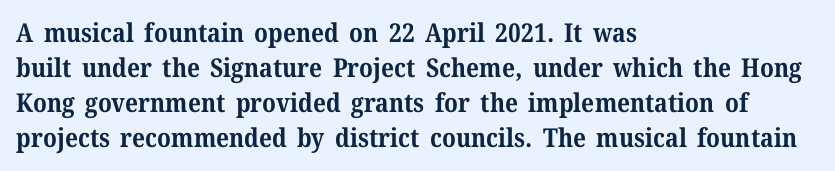
{"italic": "no", "bold": "yes", "underline": "no", "align": "left", "line_spacing": "normal", "line_spacing_ratio": 1.34, "letter_spacing": "normal", "letter_spacing_em": 0.0, "glyph_px": 26}
